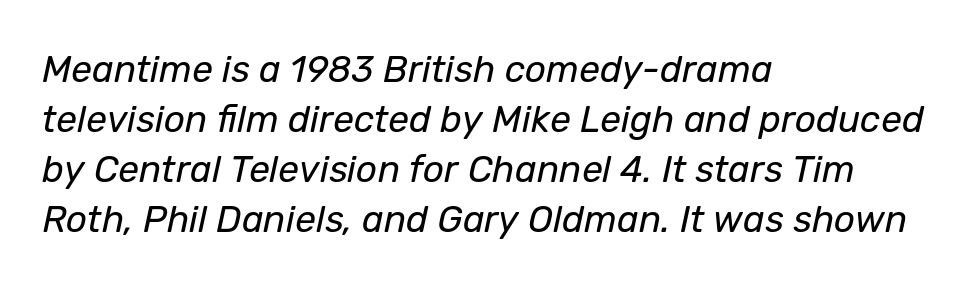
Q: Is the text bold? A: No.
Q: Is the text italic (slanted)? A: Yes, it leans right by about 12 degrees.
Q: Is the text underlined? A: No.
Q: How is the paragraph aligned? A: Left-aligned.
Q: Is the spacing between letters normal or unusually wide? A: Normal.
Q: Is the spacing between lines tight, normal or loose? A: Normal.
Q: Width (condensed, normal, or wide)? A: Normal.
Q: Stroke contrast? A: Low.
Q: x-height? A: Medium.
Q: Monospaced? A: No.
